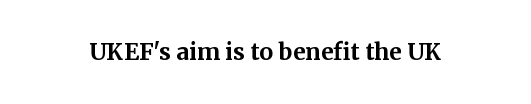
The image shows 23 px bold type, upright; set normal letter spacing, not underlined.
